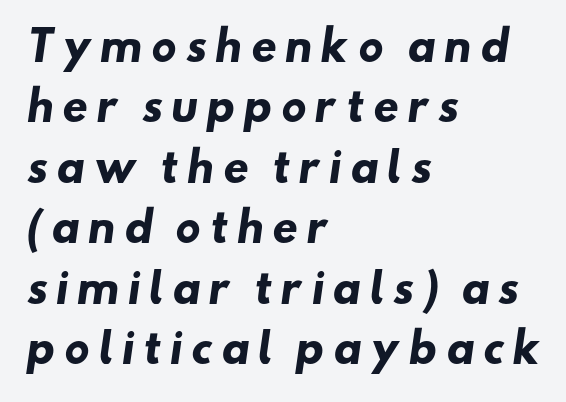
The image shows 40 px heavy, wide sans-serif type; set left-aligned, normal line spacing (1.51x), not underlined; low stroke contrast and a small x-height.
